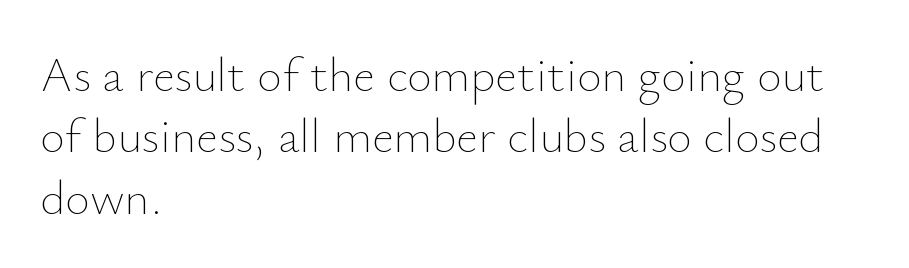
Q: Is the text bold? A: No.
Q: Is the text italic (slanted)? A: No, it is upright.
Q: Is the text underlined? A: No.
Q: How is the paragraph aligned? A: Left-aligned.
Q: Is the spacing between letters normal or unusually wide? A: Normal.
Q: Is the spacing between lines tight, normal or loose? A: Normal.
Q: Width (condensed, normal, or wide)? A: Normal.
Q: Stroke contrast? A: Low.
Q: x-height? A: Small.
Q: Monospaced? A: No.
